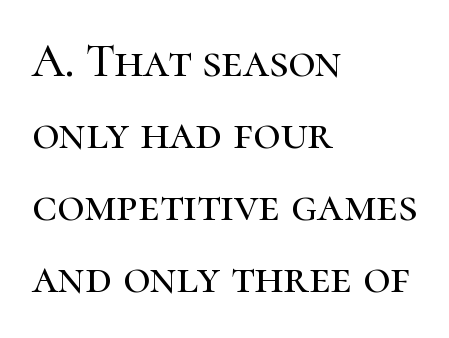
The image shows 47 px serif type, upright; set left-aligned, normal line spacing (1.53x), normal letter spacing, not underlined; high stroke contrast and a medium x-height.
